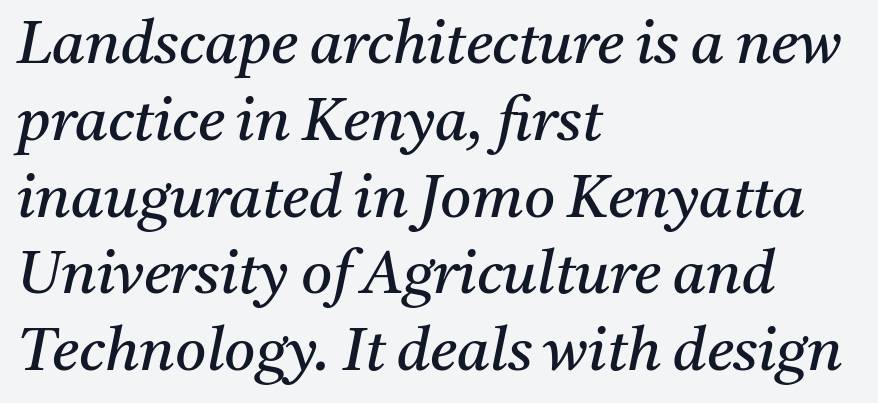
{"serif": "yes", "italic": "yes", "lean": "right", "slant_degrees": 11, "bold": "no", "weight": "regular", "width": "normal", "stroke_contrast": "medium", "x_height": "medium", "monospaced": "no", "underline": "no", "align": "left", "line_spacing": "normal", "line_spacing_ratio": 1.28, "letter_spacing": "normal", "letter_spacing_em": 0.0, "glyph_px": 60}
